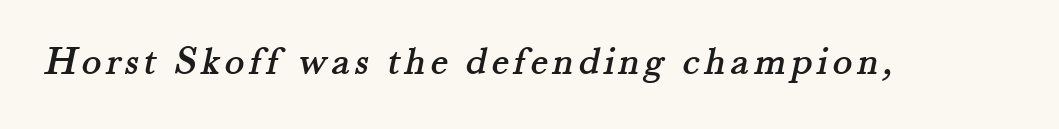
The image shows 41 px serif type; set not underlined; medium stroke contrast and a small x-height.
